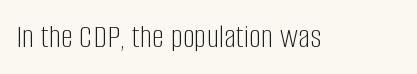
{"serif": "no", "italic": "no", "bold": "no", "weight": "light", "width": "condensed", "stroke_contrast": "low", "x_height": "large", "monospaced": "no", "underline": "no", "letter_spacing": "normal", "letter_spacing_em": 0.0, "glyph_px": 34}
